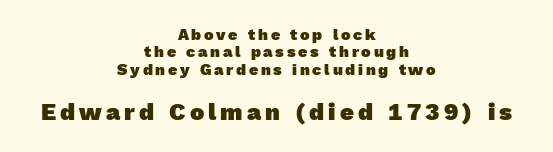
{"bold": "yes", "underline": "no", "align": "center", "line_spacing": "tight", "line_spacing_ratio": 1.08, "larger_block": "second", "size_ratio": 1.5, "glyph_px": 24}
